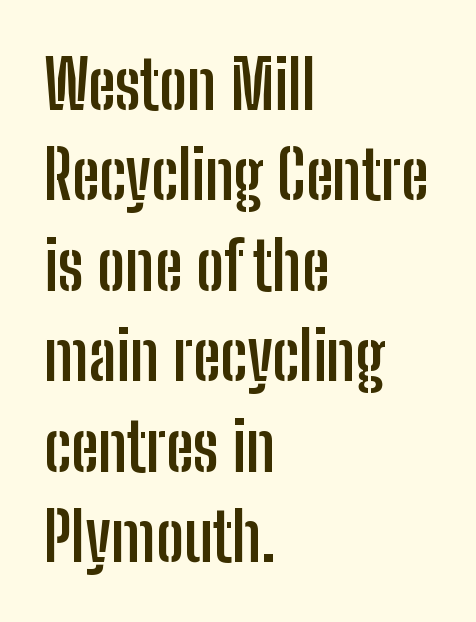
The image shows 67 px semibold, condensed sans-serif type, upright; set left-aligned, normal line spacing (1.35x), normal letter spacing, not underlined; low stroke contrast and a medium x-height.
